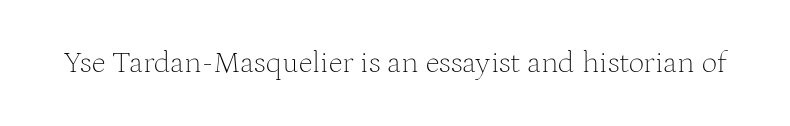
{"serif": "yes", "italic": "no", "bold": "no", "weight": "thin", "width": "normal", "stroke_contrast": "medium", "x_height": "medium", "monospaced": "no", "underline": "no", "letter_spacing": "normal", "letter_spacing_em": 0.0, "glyph_px": 31}
